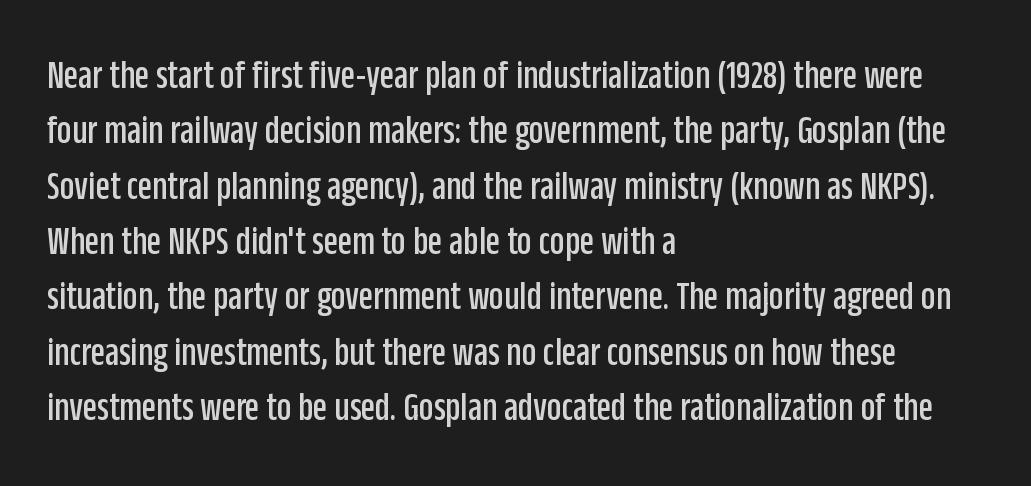
{"serif": "no", "italic": "no", "width": "condensed", "stroke_contrast": "low", "x_height": "large", "monospaced": "no", "underline": "no", "align": "left", "line_spacing": "normal", "line_spacing_ratio": 1.35, "letter_spacing": "normal", "letter_spacing_em": 0.0, "glyph_px": 41}
